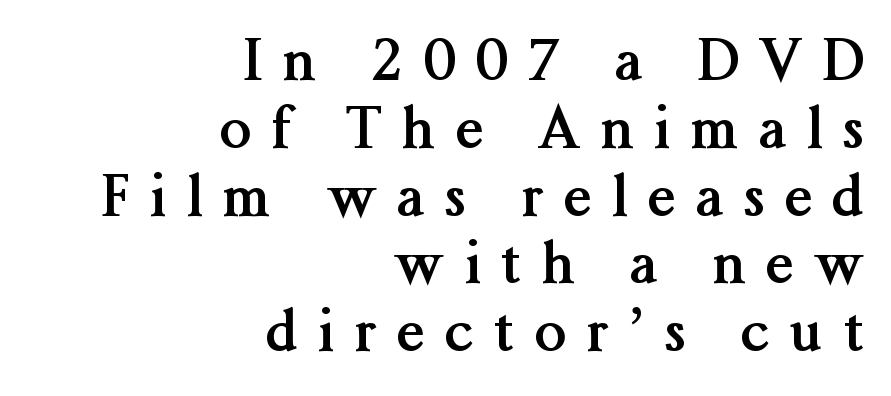
Q: Is the text bold? A: Yes.
Q: Is the text italic (slanted)? A: No, it is upright.
Q: Is the typeface a serif or a sans-serif typeface? A: Serif.
Q: Is the text underlined? A: No.
Q: How is the paragraph aligned? A: Right-aligned.
Q: Is the spacing between letters normal or unusually wide? A: Unusually wide.
Q: Width (condensed, normal, or wide)? A: Normal.
Q: Stroke contrast? A: Medium.
Q: x-height? A: Medium.
Q: Monospaced? A: No.
